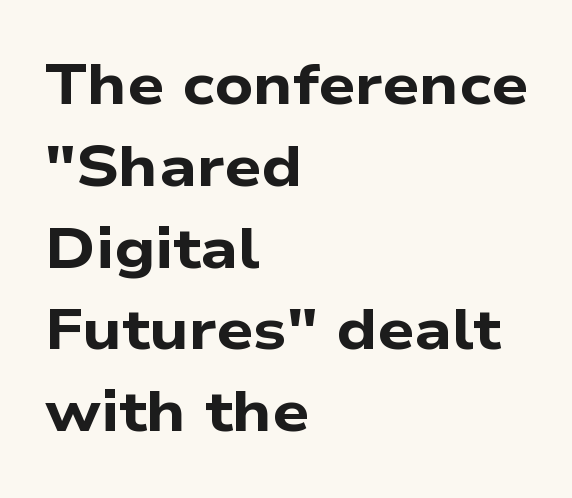
{"serif": "no", "bold": "yes", "weight": "bold", "width": "wide", "stroke_contrast": "low", "x_height": "medium", "monospaced": "no", "underline": "no", "align": "left", "line_spacing": "normal", "line_spacing_ratio": 1.41, "letter_spacing": "normal", "letter_spacing_em": 0.0, "glyph_px": 58}
